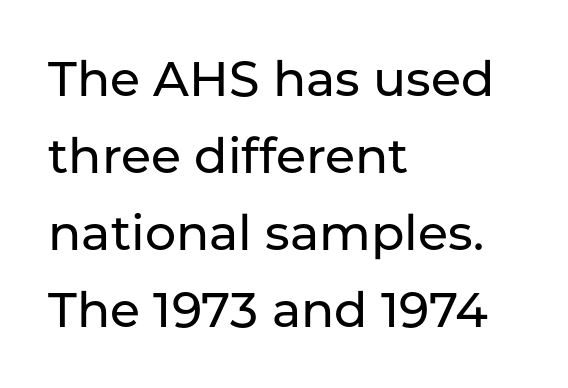
The designer left line spacing at the default. The space beneath each line is pristine and unruled. Tracking value appears to be zero — textbook default spacing. All the whitespace from short lines collects on the right. In terms of letterform style, serifs are entirely absent. A roman cut, with each character standing at attention.
